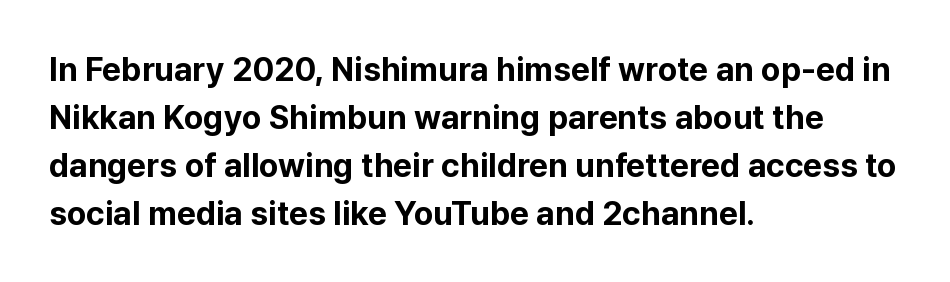
{"serif": "no", "italic": "no", "bold": "yes", "weight": "bold", "width": "normal", "stroke_contrast": "low", "x_height": "medium", "monospaced": "no", "underline": "no", "align": "left", "line_spacing": "normal", "line_spacing_ratio": 1.45, "letter_spacing": "normal", "letter_spacing_em": 0.0, "glyph_px": 33}
